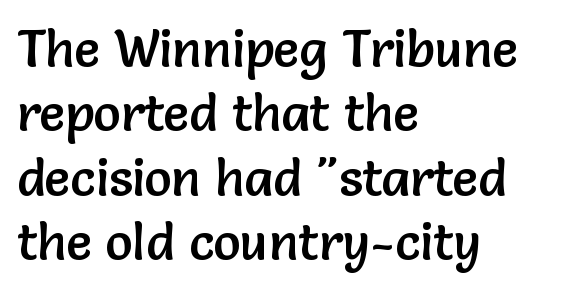
Caption: multi-line text, flush left, ragged right. The letters advance in unequal steps, a hallmark of proportional type. Notice how the stems are strictly vertical — no italics here. A clean baseline with only descenders dipping below it. The passage shown stacks its lines at a standard gap. Students, note that the glyphs here touch the page at normal intervals.
